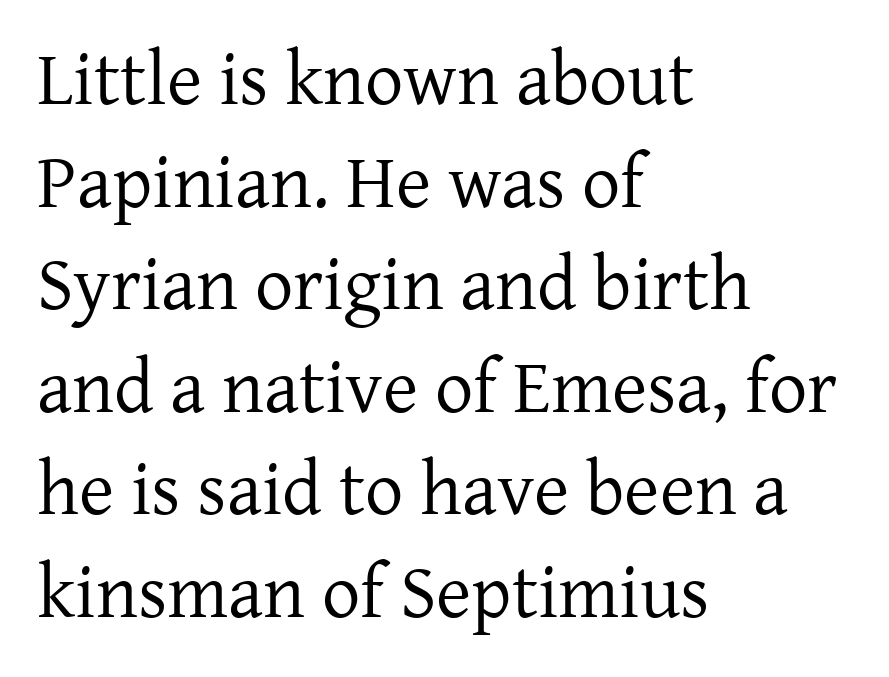
Characters remain perfectly vertical along every line. The face used here is proportionally spaced, like ordinary book or web type. Standard letterfit; no display-style spreading of the glyphs. Letters rest on an invisible, unmarked baseline. The strokes carry an ordinary text weight at most. The designer went with a serif here, giving each stem small feet.
